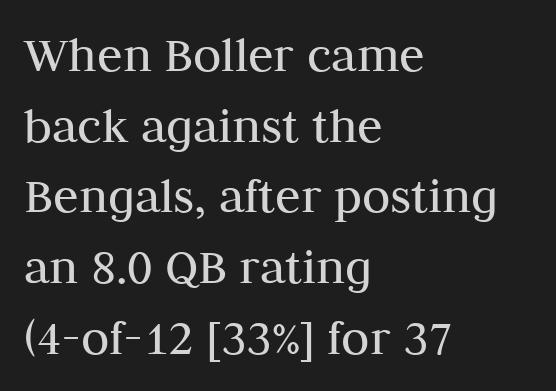
Q: Is the text bold? A: No.
Q: Is the text italic (slanted)? A: No, it is upright.
Q: Is the typeface a serif or a sans-serif typeface? A: Serif.
Q: Is the text underlined? A: No.
Q: How is the paragraph aligned? A: Left-aligned.
Q: Is the spacing between letters normal or unusually wide? A: Normal.
Q: Is the spacing between lines tight, normal or loose? A: Normal.
Q: Width (condensed, normal, or wide)? A: Normal.
Q: Stroke contrast? A: Medium.
Q: x-height? A: Medium.
Q: Monospaced? A: No.
